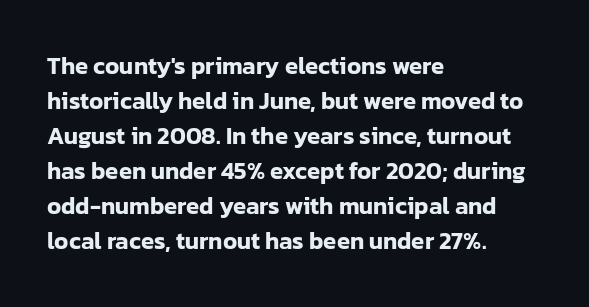
Q: Is the text italic (slanted)? A: No, it is upright.
Q: Is the text underlined? A: No.
Q: How is the paragraph aligned? A: Left-aligned.
Q: Is the spacing between letters normal or unusually wide? A: Normal.
Q: Is the spacing between lines tight, normal or loose? A: Normal.
